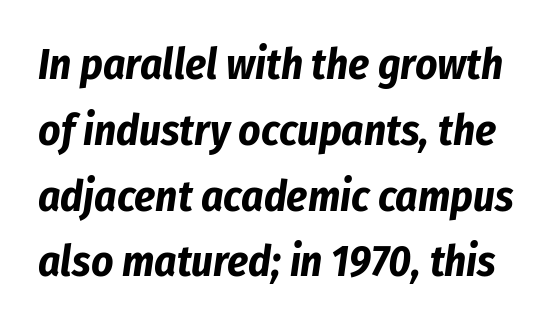
Normally led — the rows are evenly, conventionally spaced. Tracking value appears to be zero — textbook default spacing. Slanted lettering throughout. Caption: bold face, heavy strokes. Words float on clear page, feet unadorned. Here the designer chose a conventional face with non-uniform glyph widths.
